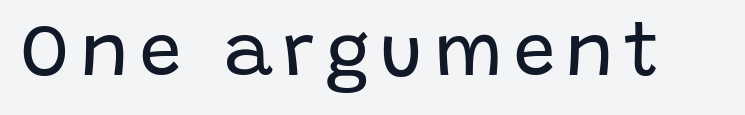
Counters stay open thanks to moderate or lighter strokes. Ordinary non-slanted type is in use. The glyphs are unaccompanied by any horizontal stroke below them. Do the characters align in a grid? No, the font is proportional.
